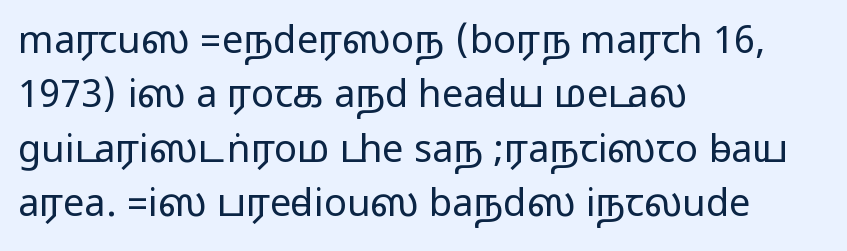
The image shows 38 px wide sans-serif type, upright; set left-aligned, normal line spacing (1.43x), normal letter spacing, not underlined; medium stroke contrast.
